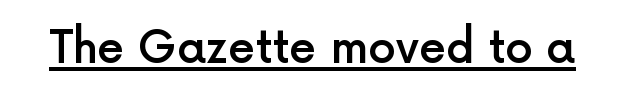
{"serif": "no", "italic": "no", "bold": "semi", "weight": "semibold", "width": "normal", "x_height": "medium", "monospaced": "no", "underline": "yes", "letter_spacing": "normal", "letter_spacing_em": 0.0, "glyph_px": 44}
